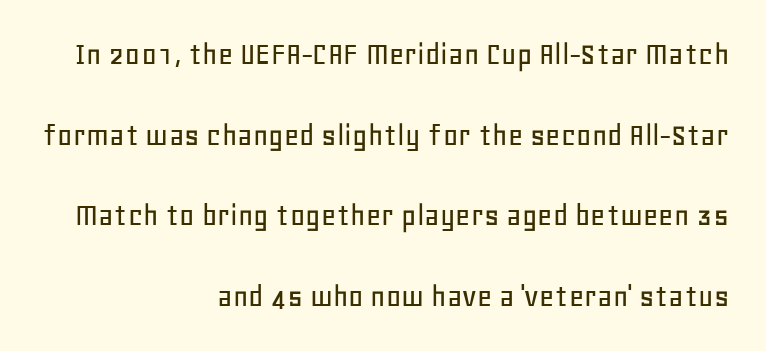
{"serif": "no", "italic": "no", "width": "normal", "stroke_contrast": "low", "x_height": "large", "monospaced": "no", "underline": "no", "align": "right", "line_spacing": "loose", "line_spacing_ratio": 2.44, "letter_spacing": "normal", "letter_spacing_em": 0.0, "glyph_px": 33}
